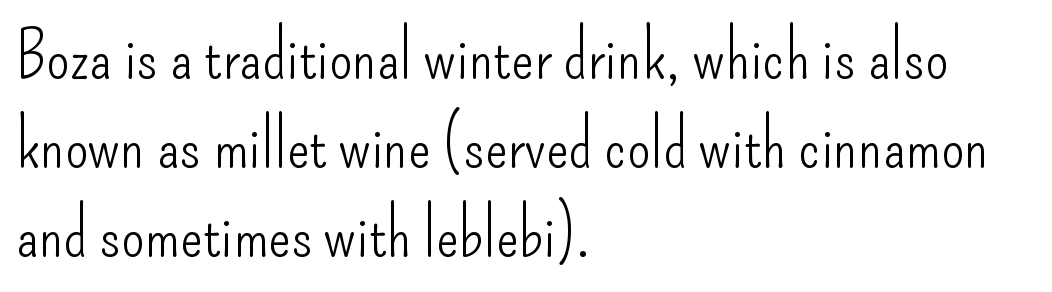
{"serif": "no", "italic": "no", "bold": "no", "weight": "light", "width": "condensed", "stroke_contrast": "low", "x_height": "small", "monospaced": "no", "underline": "no", "align": "left", "line_spacing": "normal", "line_spacing_ratio": 1.33, "letter_spacing": "normal", "letter_spacing_em": 0.0, "glyph_px": 67}
